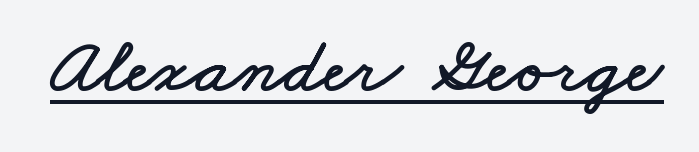
Q: Is the text underlined? A: Yes.
Q: Is the spacing between letters normal or unusually wide? A: Normal.
Q: Width (condensed, normal, or wide)? A: Wide.
Q: Stroke contrast? A: Low.
Q: x-height? A: Small.
Q: Monospaced? A: No.
